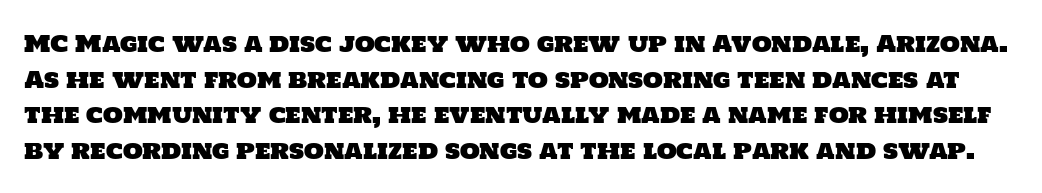
Q: Is the text underlined? A: No.
Q: Is the spacing between letters normal or unusually wide? A: Normal.
Q: Is the spacing between lines tight, normal or loose? A: Normal.
